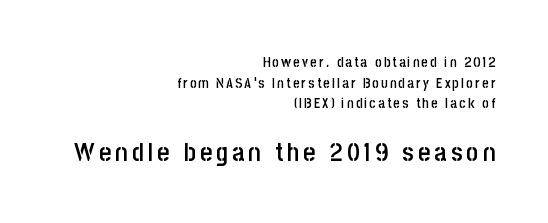
The image shows 26 px text type, upright; set right-aligned, normal line spacing (1.48x), not underlined; the second (bottom) block is 1.86x larger.
